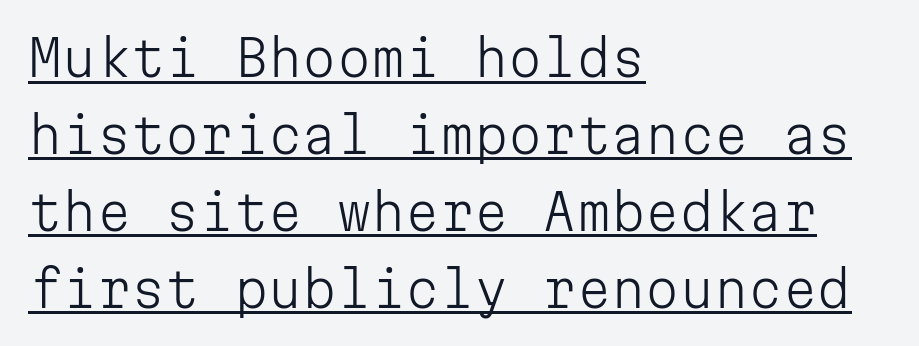
These lines are set flush left with a ragged right edge. These lines are rendered in a fixed-pitch font. This is the regular roman posture of the typeface. Underlining? Definitely there. Stems here are at most as thick as an everyday book face.
